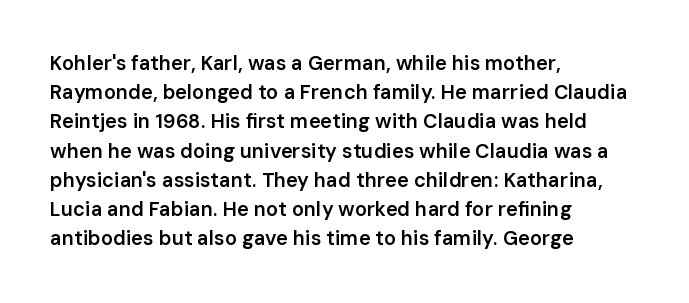
Q: Is the text bold? A: Semi-bold.
Q: Is the text italic (slanted)? A: No, it is upright.
Q: Is the text underlined? A: No.
Q: How is the paragraph aligned? A: Left-aligned.
Q: Is the spacing between letters normal or unusually wide? A: Normal.
Q: Is the spacing between lines tight, normal or loose? A: Normal.
